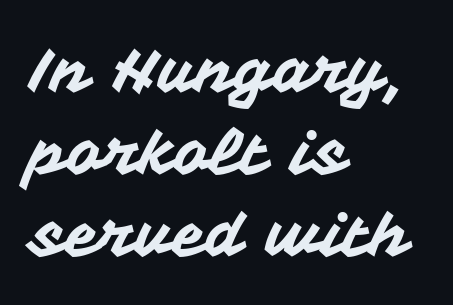
The string is rendered with underlining switched off. Proportional: the letters do not fall into vertical columns. Leading matches the norm, producing a regular column. Unlike a traditional serif, this face leaves its strokes unadorned. Between one letter and the next there's only the usual sliver of space.
